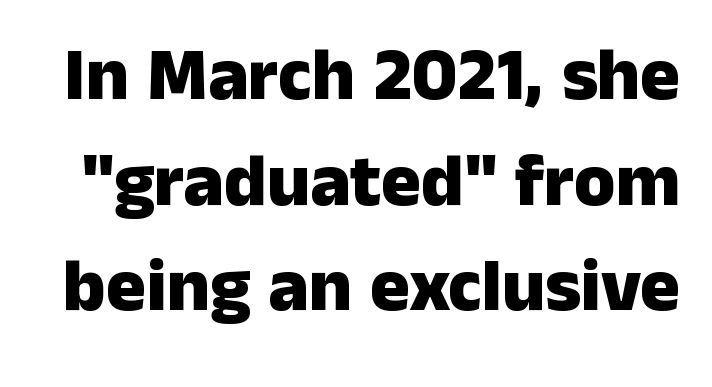
The image shows 75 px heavy sans-serif type, upright; set normal line spacing (1.41x), normal letter spacing, not underlined; low stroke contrast and a medium x-height.
